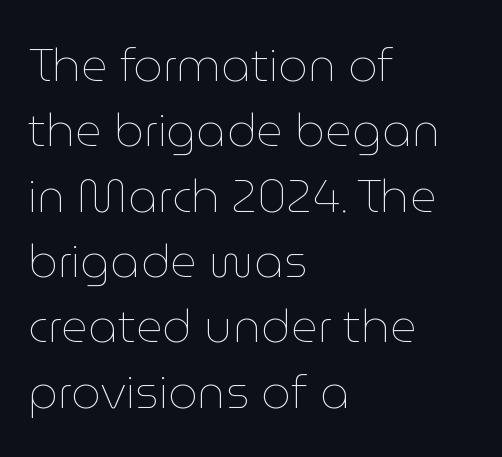
Q: Is the text bold? A: No.
Q: Is the text italic (slanted)? A: No, it is upright.
Q: Is the text underlined? A: No.
Q: How is the paragraph aligned? A: Left-aligned.
Q: Is the spacing between letters normal or unusually wide? A: Normal.
Q: Is the spacing between lines tight, normal or loose? A: Normal.
Q: Width (condensed, normal, or wide)? A: Normal.
Q: Stroke contrast? A: Low.
Q: x-height? A: Medium.
Q: Monospaced? A: No.
